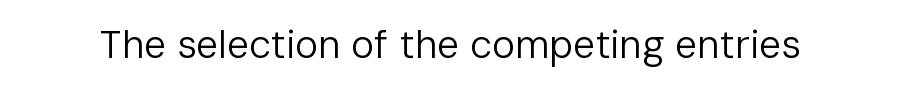
The image shows 39 px regular-weight sans-serif type, upright; set normal letter spacing, not underlined; low stroke contrast and a medium x-height.
